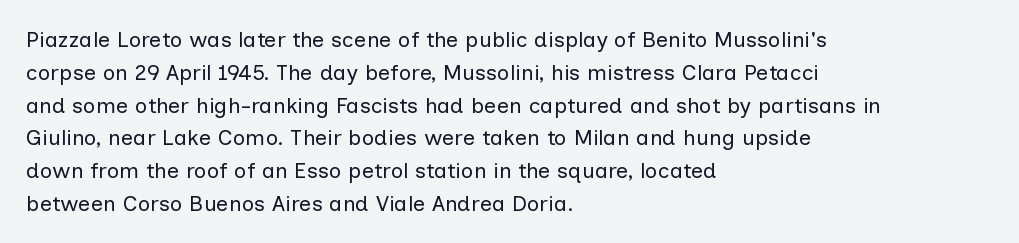
{"italic": "no", "bold": "no", "underline": "no", "align": "left", "line_spacing": "normal", "line_spacing_ratio": 1.49, "letter_spacing": "normal", "letter_spacing_em": 0.0, "glyph_px": 22}
